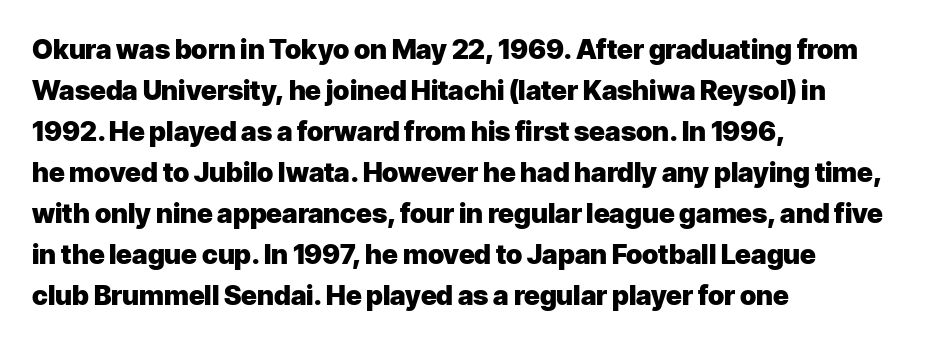
Line beginnings align vertically; line endings do not. Between one letter and the next there's only the usual sliver of space. Notice how descenders clear the ascenders below comfortably — that's standard leading. Does the lettering tilt? It doesn't — this is upright. Letters rest on an invisible, unmarked baseline.
